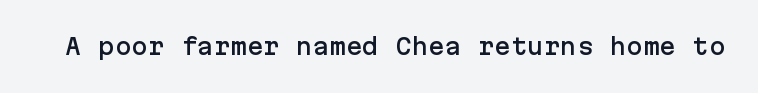
Q: Is the text italic (slanted)? A: No, it is upright.
Q: Is the text underlined? A: No.
Q: Is the spacing between letters normal or unusually wide? A: Normal.
